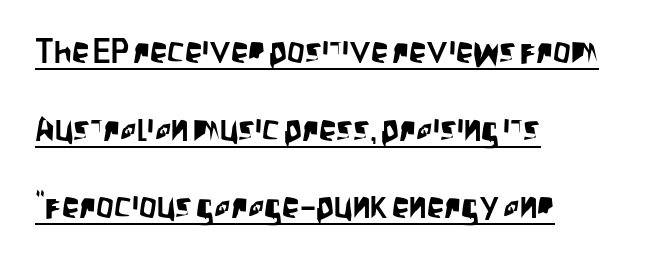
In designer terms, the underline attribute is active on this setting. The block of text is sparse from top to bottom, with ample space between rows. Characters follow at the spacing the type designer built in. These lines stack with their left ends in a neat column.
